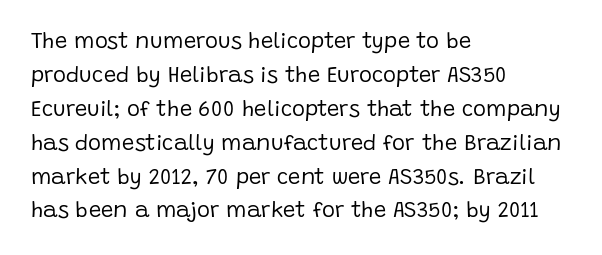
These lines stack with their left ends in a neat column. Any mark beneath the type? The region is blank. Short note: letters normally spaced. The type sits square on the baseline with zero lean.
